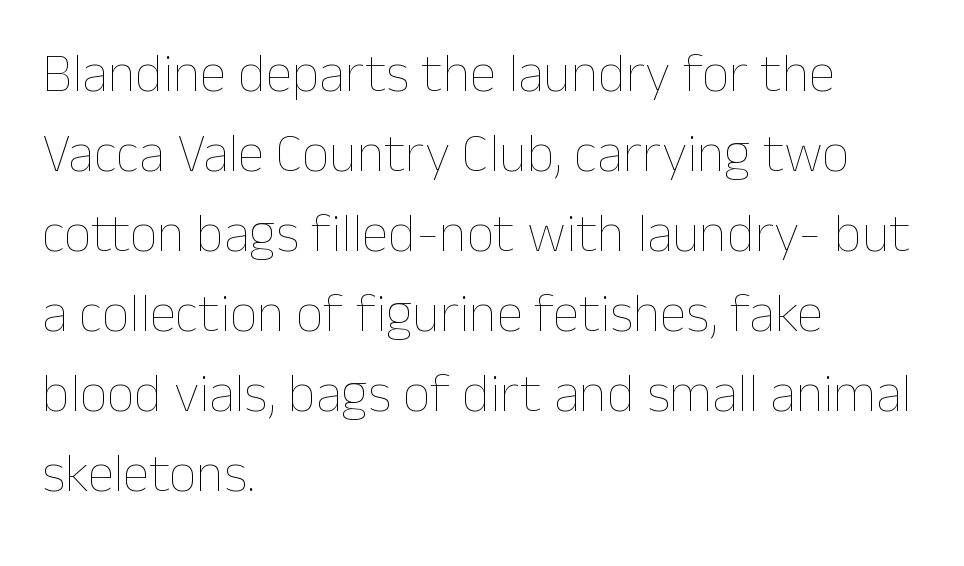
Q: Is the text bold? A: No.
Q: Is the text italic (slanted)? A: No, it is upright.
Q: Is the text underlined? A: No.
Q: How is the paragraph aligned? A: Left-aligned.
Q: Is the spacing between letters normal or unusually wide? A: Normal.
Q: Is the spacing between lines tight, normal or loose? A: Normal.
Q: Width (condensed, normal, or wide)? A: Normal.
Q: Stroke contrast? A: Low.
Q: x-height? A: Medium.
Q: Monospaced? A: No.
